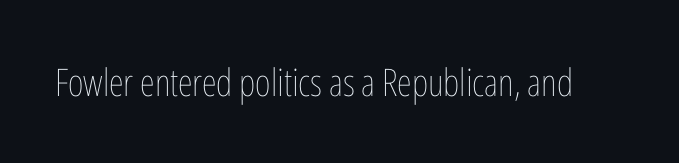
{"italic": "no", "bold": "no", "weight": "thin", "width": "condensed", "stroke_contrast": "low", "x_height": "medium", "monospaced": "no", "underline": "no", "letter_spacing": "normal", "letter_spacing_em": 0.0, "glyph_px": 38}
